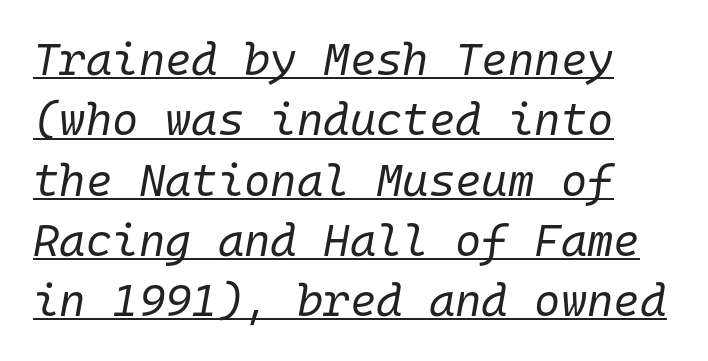
Leading: standard. This is underlined copy, the kind a proofreader might mark for attention. Each word holds together tightly as a unit, with standard inter-letter gaps. Each stroke keeps to a modest, everyday thickness or less. There's an unmistakable incline to the writing here. Every character here occupies the same horizontal width, giving the sample a typewriter-like rhythm.
